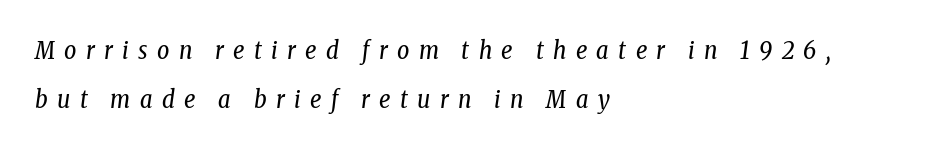
Q: Is the text bold? A: No.
Q: Is the text italic (slanted)? A: Yes, it leans right by about 8 degrees.
Q: Is the text underlined? A: No.
Q: How is the paragraph aligned? A: Left-aligned.
Q: Is the spacing between letters normal or unusually wide? A: Unusually wide.
Q: Is the spacing between lines tight, normal or loose? A: Loose.
